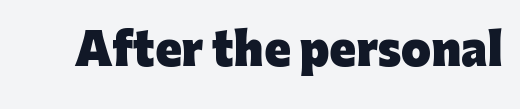
Q: Is the text bold? A: Yes.
Q: Is the text italic (slanted)? A: No, it is upright.
Q: Is the typeface a serif or a sans-serif typeface? A: Sans-serif.
Q: Is the text underlined? A: No.
Q: Is the spacing between letters normal or unusually wide? A: Normal.
Q: Width (condensed, normal, or wide)? A: Normal.
Q: Stroke contrast? A: Low.
Q: x-height? A: Medium.
Q: Monospaced? A: No.
